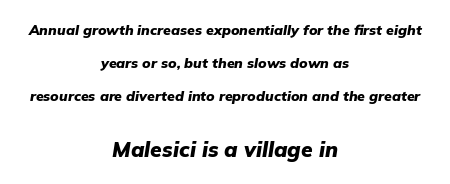
The image shows 21 px bold type, italic (leaning right); set centered, loose line spacing (2.35x), normal letter spacing, not underlined; the second (bottom) block is 1.5x larger.
